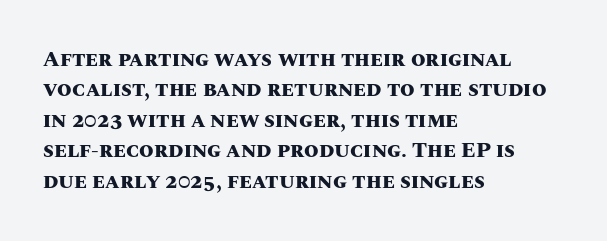
{"italic": "no", "bold": "yes", "underline": "no", "align": "left", "line_spacing": "normal", "line_spacing_ratio": 1.45, "letter_spacing": "normal", "letter_spacing_em": 0.0, "glyph_px": 21}
